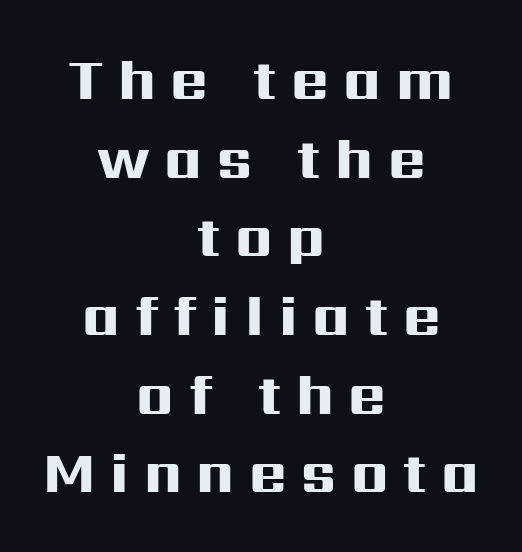
Q: Is the text bold? A: Yes.
Q: Is the text italic (slanted)? A: No, it is upright.
Q: Is the typeface a serif or a sans-serif typeface? A: Sans-serif.
Q: Is the text underlined? A: No.
Q: How is the paragraph aligned? A: Centered.
Q: Is the spacing between letters normal or unusually wide? A: Unusually wide.
Q: Is the spacing between lines tight, normal or loose? A: Normal.
Q: Width (condensed, normal, or wide)? A: Wide.
Q: Stroke contrast? A: High.
Q: x-height? A: Medium.
Q: Monospaced? A: No.
